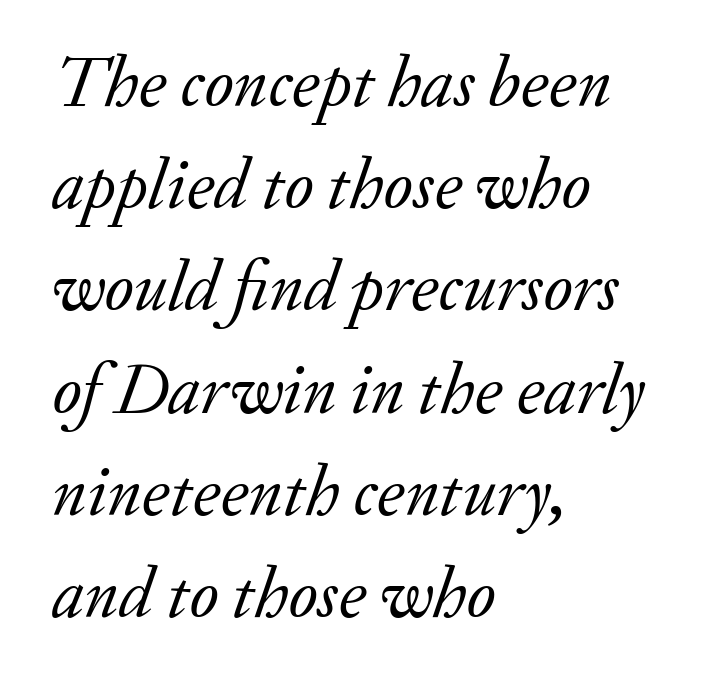
Q: Is the text bold? A: No.
Q: Is the text italic (slanted)? A: Yes, it leans right by about 20 degrees.
Q: Is the typeface a serif or a sans-serif typeface? A: Serif.
Q: Is the text underlined? A: No.
Q: How is the paragraph aligned? A: Left-aligned.
Q: Is the spacing between letters normal or unusually wide? A: Normal.
Q: Is the spacing between lines tight, normal or loose? A: Normal.
Q: Width (condensed, normal, or wide)? A: Normal.
Q: Stroke contrast? A: Low.
Q: x-height? A: Small.
Q: Monospaced? A: No.
